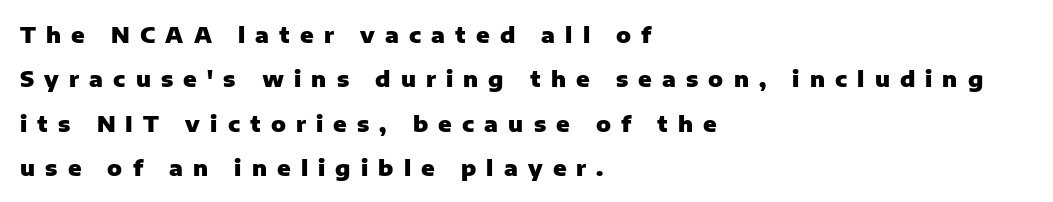
{"italic": "no", "bold": "yes", "underline": "no", "align": "left", "line_spacing": "loose", "line_spacing_ratio": 2.02, "letter_spacing": "wide", "letter_spacing_em": 0.46, "glyph_px": 22}
